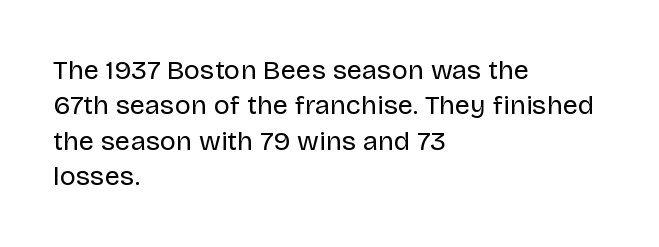
Line beginnings align vertically; line endings do not. The typography opts for an upright posture over an oblique one. Baseline-to-baseline distance is the conventional proportion of letter height. The characters are drawn with everyday or finer stroke widths. Here the glyphs are tracked normally, forming tight word shapes.
